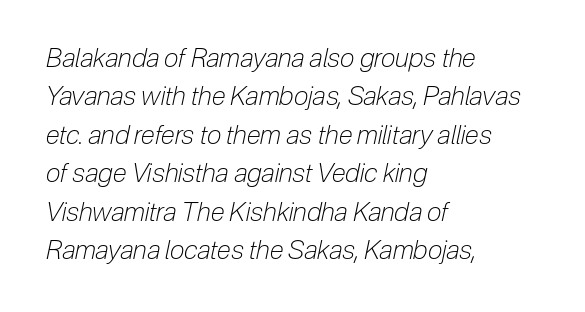
Q: Is the text bold? A: No.
Q: Is the text italic (slanted)? A: Yes, it leans right by about 12 degrees.
Q: Is the text underlined? A: No.
Q: How is the paragraph aligned? A: Left-aligned.
Q: Is the spacing between letters normal or unusually wide? A: Normal.
Q: Is the spacing between lines tight, normal or loose? A: Normal.
